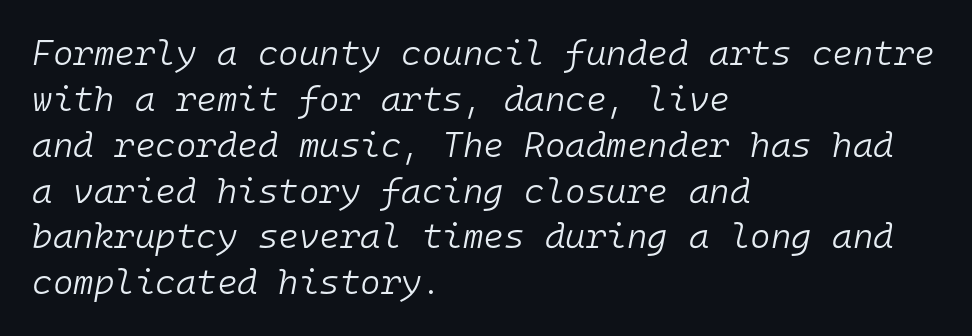
{"italic": "yes", "lean": "right", "slant_degrees": 10, "bold": "no", "weight": "light", "width": "normal", "stroke_contrast": "low", "x_height": "medium", "monospaced": "yes", "underline": "no", "align": "left", "line_spacing": "normal", "line_spacing_ratio": 1.31, "letter_spacing": "normal", "letter_spacing_em": 0.0, "glyph_px": 35}
